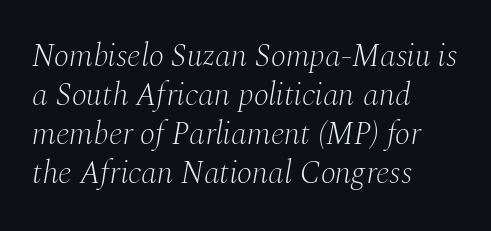
The image shows 32 px light serif type, italic (leaning right); set left-aligned, line spacing 1.22x, normal letter spacing, not underlined; medium stroke contrast and a medium x-height.
